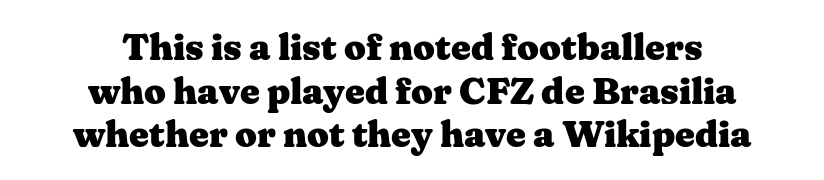
Look at the tracking — it's just the regular setting, nothing added. The font family rendered here belongs to the serif group. Where is the straight margin? There isn't one; the lines are centered. Is there any slant? The stems are plumb. The font is running at its bold setting.
